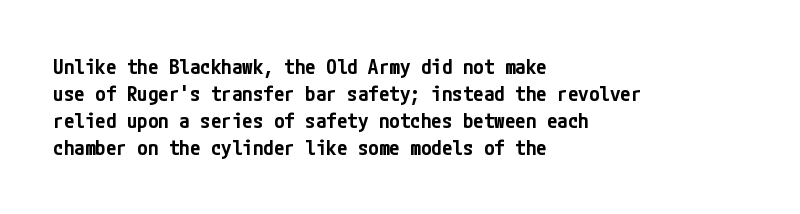
The image shows 21 px text type, upright; set left-aligned, normal line spacing (1.29x), normal letter spacing, not underlined.
